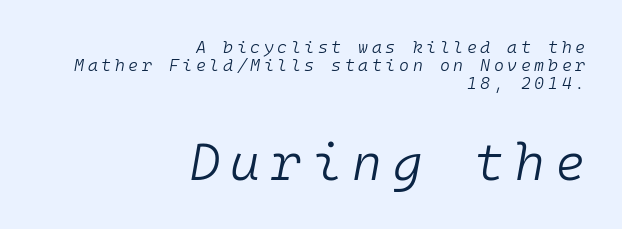
You could barely slide anything between these rows. Leftover space on each line is placed entirely before the opening word. Slant detected: the letters are inclined. The type is letterspaced generously, with wide tracking. You get the small type first, then a jump to larger type.
